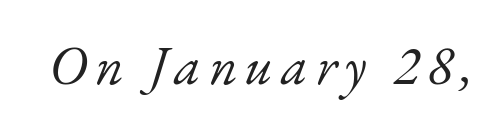
The image shows 55 px light serif type, italic (leaning right); set not underlined; low stroke contrast and a small x-height.
